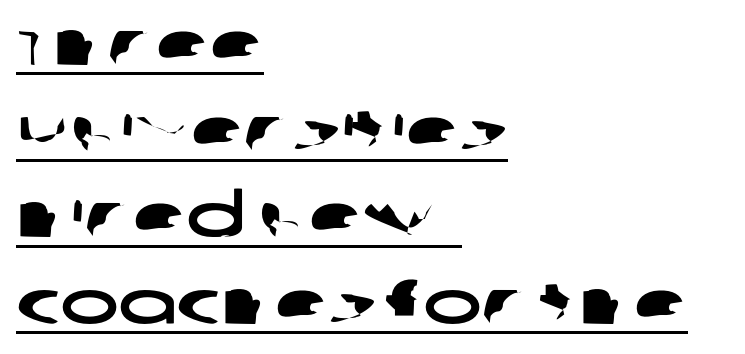
{"serif": "no", "width": "wide", "stroke_contrast": "low", "x_height": "large", "monospaced": "no", "underline": "yes", "align": "left", "line_spacing": "normal", "line_spacing_ratio": 1.39, "letter_spacing": "normal", "letter_spacing_em": 0.0, "glyph_px": 62}
